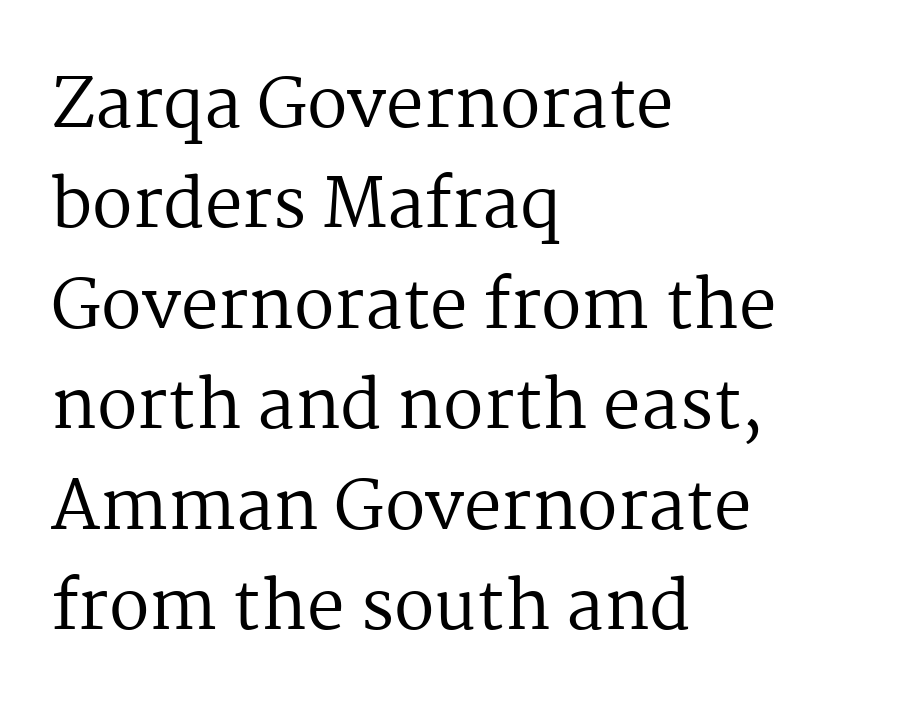
These lines keep a tight, regular rhythm from letter to letter. The leading is moderate, giving the passage an even texture. The strokes are not fattened; the text isn't bold. The passage shown is not underscored anywhere. A student would call this left alignment; a typographer would say flush left, rag right.
